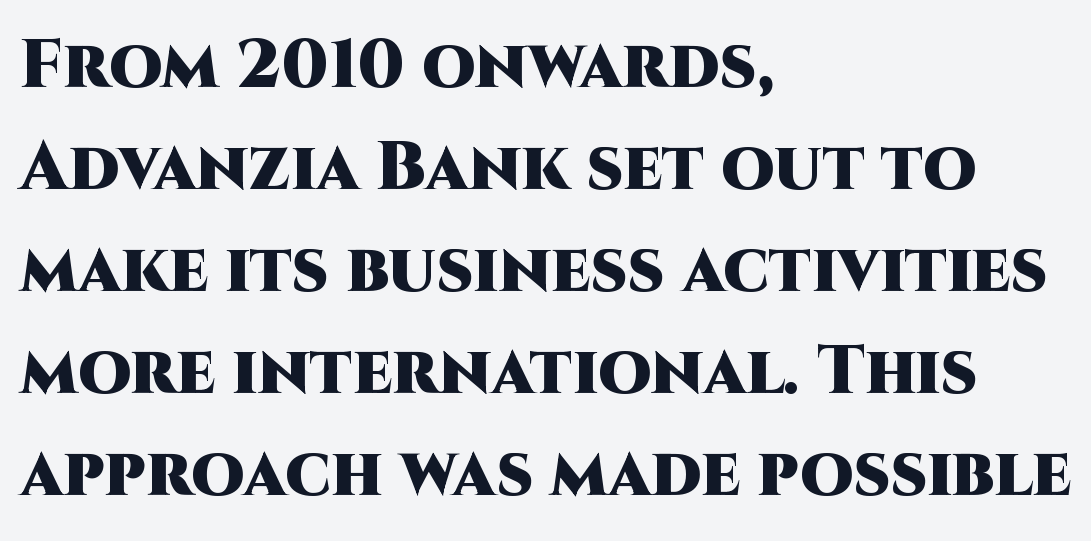
Q: Is the text bold? A: Yes.
Q: Is the text italic (slanted)? A: No, it is upright.
Q: Is the typeface a serif or a sans-serif typeface? A: Sans-serif.
Q: Is the text underlined? A: No.
Q: How is the paragraph aligned? A: Left-aligned.
Q: Is the spacing between letters normal or unusually wide? A: Normal.
Q: Is the spacing between lines tight, normal or loose? A: Normal.
Q: Width (condensed, normal, or wide)? A: Normal.
Q: Stroke contrast? A: High.
Q: x-height? A: Large.
Q: Monospaced? A: No.
